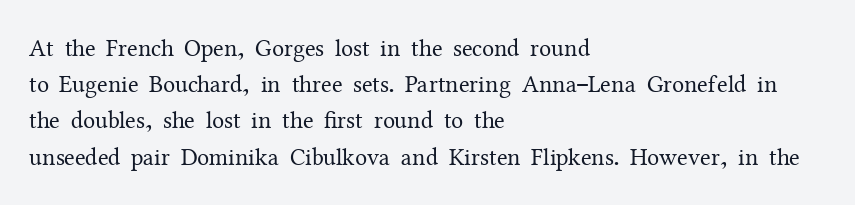
Q: Is the text bold? A: No.
Q: Is the text italic (slanted)? A: No, it is upright.
Q: Is the text underlined? A: No.
Q: How is the paragraph aligned? A: Left-aligned.
Q: Is the spacing between letters normal or unusually wide? A: Normal.
Q: Is the spacing between lines tight, normal or loose? A: Normal.
